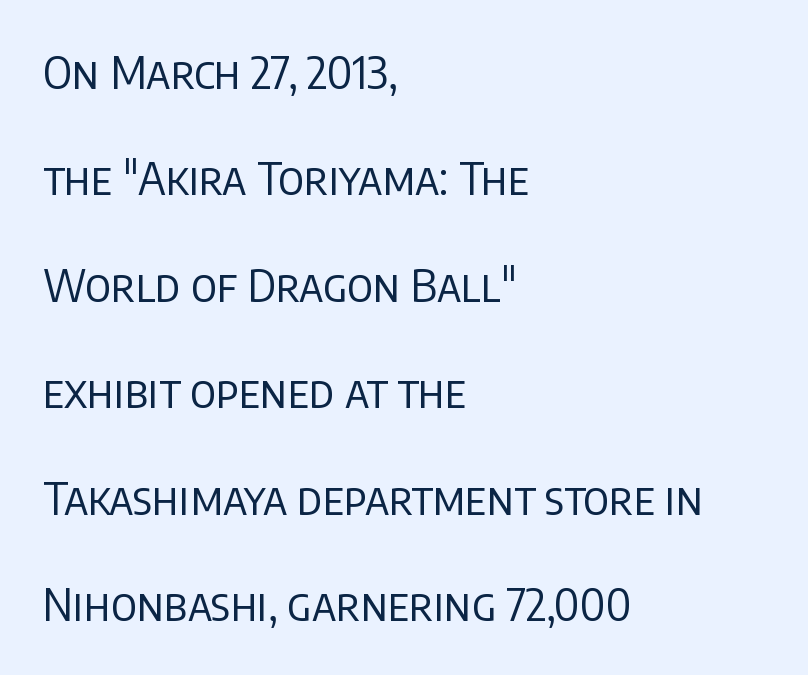
Q: Is the text bold? A: No.
Q: Is the text italic (slanted)? A: No, it is upright.
Q: Is the typeface a serif or a sans-serif typeface? A: Sans-serif.
Q: Is the text underlined? A: No.
Q: How is the paragraph aligned? A: Left-aligned.
Q: Is the spacing between letters normal or unusually wide? A: Normal.
Q: Is the spacing between lines tight, normal or loose? A: Loose.
Q: Width (condensed, normal, or wide)? A: Normal.
Q: Stroke contrast? A: Low.
Q: x-height? A: Large.
Q: Monospaced? A: No.
